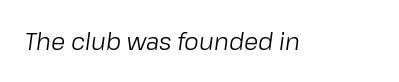
On a weight scale, this lands at 450 or below. The horizontal fit of the characters is conventional and even. The glyphs are unaccompanied by any horizontal stroke below them. The lettering tilts uniformly, giving the passage an italic look.
